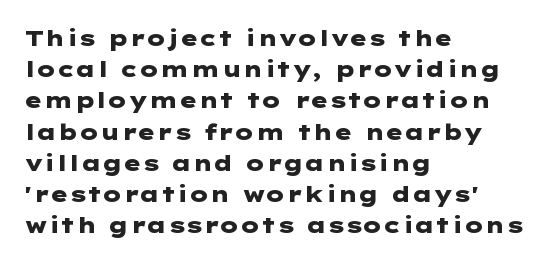
Q: Is the text bold? A: Yes.
Q: Is the text italic (slanted)? A: No, it is upright.
Q: Is the text underlined? A: No.
Q: How is the paragraph aligned? A: Left-aligned.
Q: Is the spacing between letters normal or unusually wide? A: Normal.
Q: Is the spacing between lines tight, normal or loose? A: Normal.
